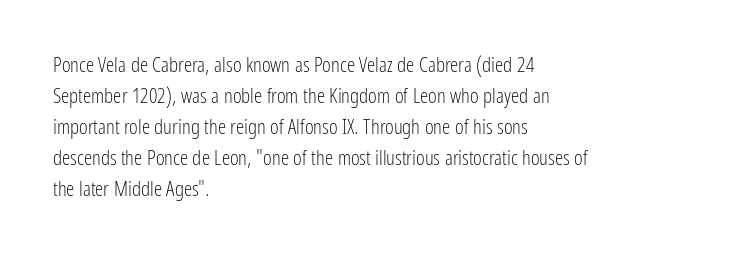
Q: Is the text bold? A: No.
Q: Is the text italic (slanted)? A: No, it is upright.
Q: Is the text underlined? A: No.
Q: How is the paragraph aligned? A: Left-aligned.
Q: Is the spacing between letters normal or unusually wide? A: Normal.
Q: Is the spacing between lines tight, normal or loose? A: Normal.
